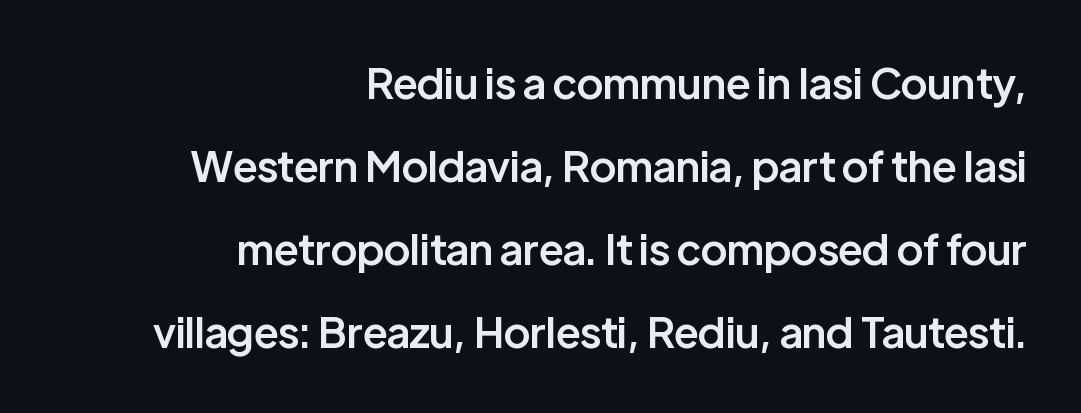
Q: Is the text bold? A: Semi-bold.
Q: Is the text italic (slanted)? A: No, it is upright.
Q: Is the typeface a serif or a sans-serif typeface? A: Sans-serif.
Q: Is the text underlined? A: No.
Q: How is the paragraph aligned? A: Right-aligned.
Q: Is the spacing between letters normal or unusually wide? A: Normal.
Q: Is the spacing between lines tight, normal or loose? A: Loose.
Q: Width (condensed, normal, or wide)? A: Normal.
Q: Stroke contrast? A: Low.
Q: x-height? A: Medium.
Q: Monospaced? A: No.
